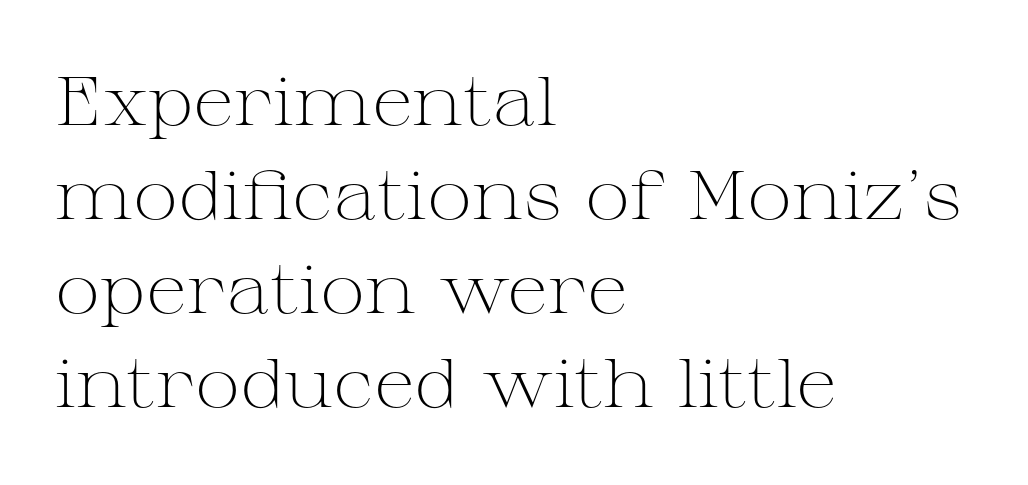
Q: Is the text bold? A: No.
Q: Is the text italic (slanted)? A: No, it is upright.
Q: Is the typeface a serif or a sans-serif typeface? A: Serif.
Q: Is the text underlined? A: No.
Q: How is the paragraph aligned? A: Left-aligned.
Q: Is the spacing between letters normal or unusually wide? A: Normal.
Q: Is the spacing between lines tight, normal or loose? A: Normal.
Q: Width (condensed, normal, or wide)? A: Wide.
Q: Stroke contrast? A: Medium.
Q: x-height? A: Medium.
Q: Monospaced? A: No.
